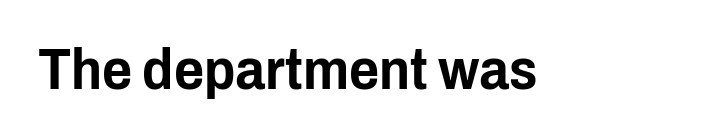
The image shows 58 px condensed sans-serif type, upright; set normal letter spacing, not underlined; low stroke contrast and a medium x-height.
